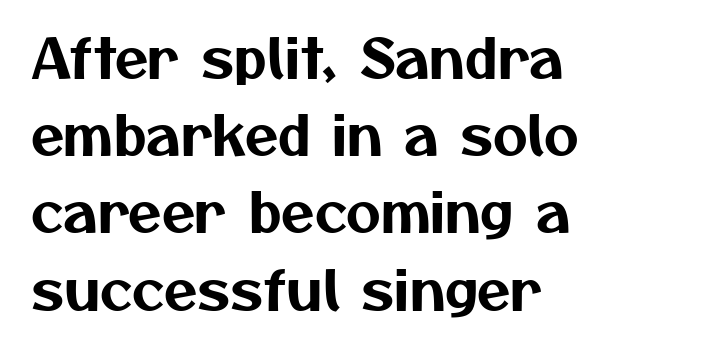
Bare-footed words on every line. Nobody touched the tracking dial on this one. You could not count columns in this text — the font is proportionally spaced. Baseline-to-baseline distance is the conventional proportion of letter height.
